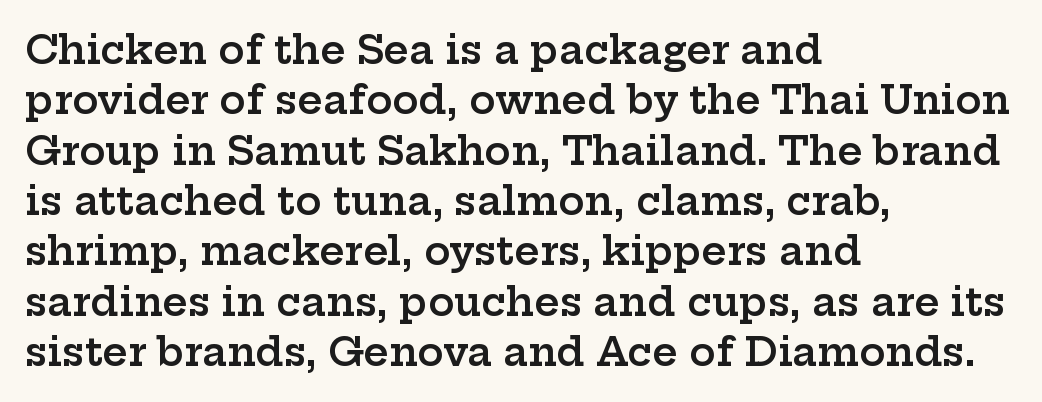
Layout note: lines flush left. The glyphs are unaccompanied by any horizontal stroke below them. Is this a fixed-width face? No — the glyphs have proportional, varying widths. Italic: no, the glyphs are upright roman. These lines carry some extra weight — a demibold, not a full bold.
